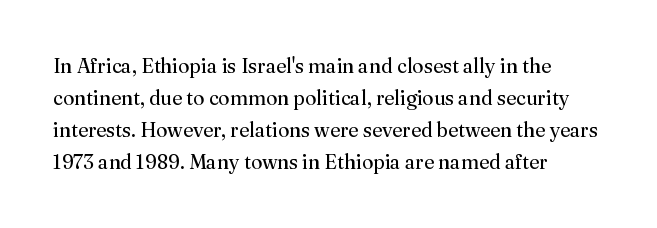
Q: Is the text bold? A: No.
Q: Is the text italic (slanted)? A: No, it is upright.
Q: Is the text underlined? A: No.
Q: How is the paragraph aligned? A: Left-aligned.
Q: Is the spacing between letters normal or unusually wide? A: Normal.
Q: Is the spacing between lines tight, normal or loose? A: Normal.
